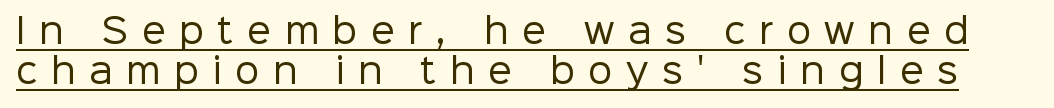
Here the designer chose a conventional face with non-uniform glyph widths. Glyph-to-glyph distance is far greater than everyday printed text. This rendering features underlined lettering. Italic? Not at all — the glyphs are vertical. The designer went with a sans here, leaving each stem footless. Is this a heavy cut? Hardly; it is regular or lighter.
